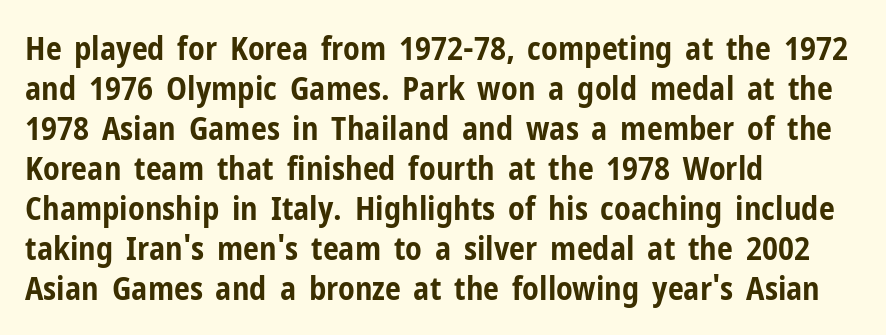
{"serif": "no", "italic": "no", "bold": "yes", "weight": "bold", "width": "condensed", "stroke_contrast": "low", "x_height": "medium", "monospaced": "no", "underline": "no", "align": "left", "line_spacing": "normal", "line_spacing_ratio": 1.25, "letter_spacing": "normal", "letter_spacing_em": 0.0, "glyph_px": 32}
